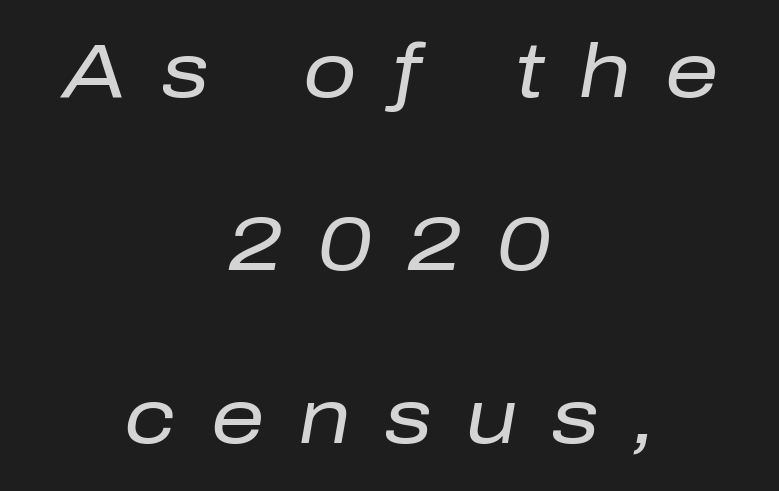
Character widths vary here, with narrow letters taking less room than wide ones. Stems here are at most as thick as an everyday book face. Regarding leading, the lines here are spaced well apart. Substantial extra tracking has been applied to these lines.
